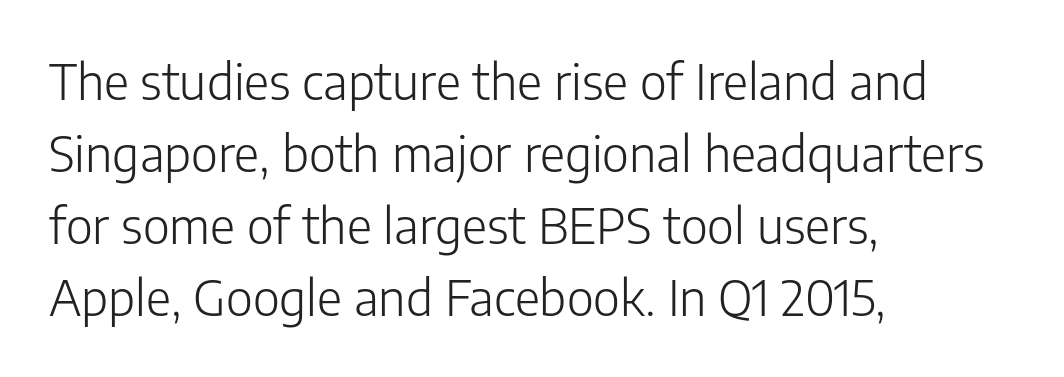
The image shows 49 px light sans-serif type, upright; set left-aligned, normal line spacing (1.47x), normal letter spacing, not underlined; low stroke contrast and a medium x-height.
